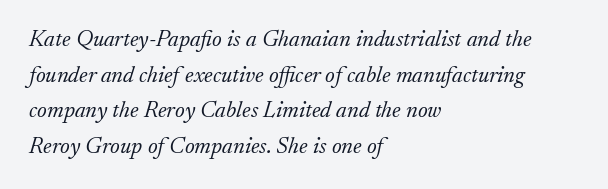
The passage is arranged the way most books set body copy — flush left. Reading down the column, the eye jumps a familiar distance to each next line. Is the type heavy? It reads as light-to-regular instead. The foot of each line stays bare and open.
